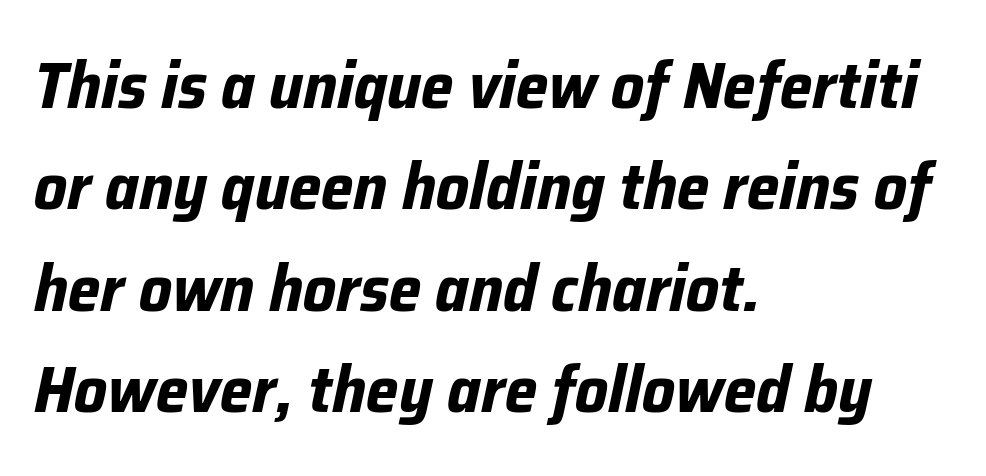
Proportional: the letters do not fall into vertical columns. Strong, thick strokes mark this as bold type. Spacing between characters is what you'd get straight out of the box. The rag falls on the right side of this text block. Just letters on the line, the space beneath them empty. This sample uses an oblique cut, with every glyph tilted off the vertical.
